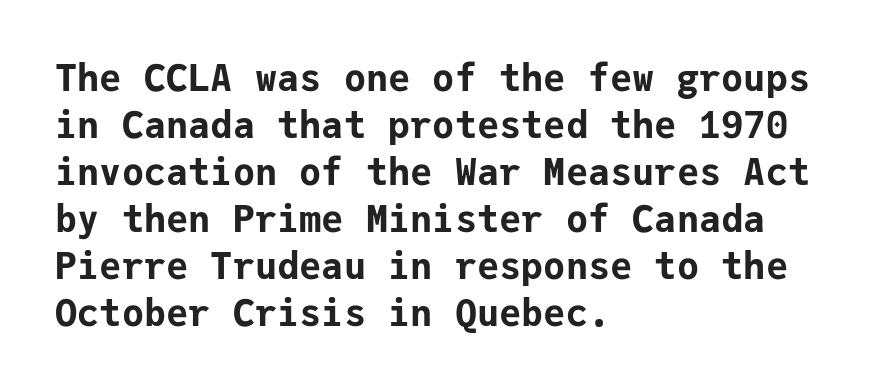
{"serif": "no", "italic": "no", "bold": "yes", "weight": "bold", "width": "normal", "stroke_contrast": "low", "x_height": "medium", "monospaced": "yes", "underline": "no", "align": "left", "line_spacing": "normal", "line_spacing_ratio": 1.27, "letter_spacing": "normal", "letter_spacing_em": 0.0, "glyph_px": 37}
